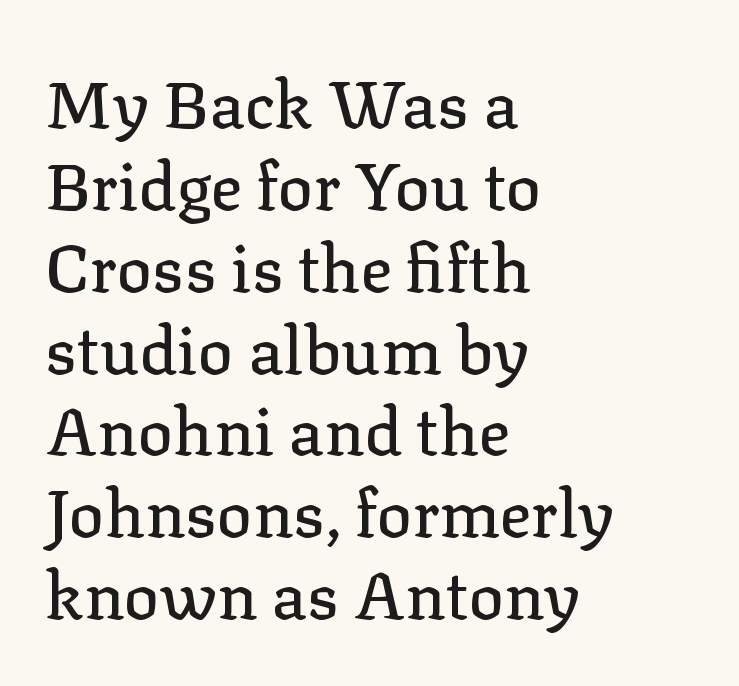
These lines are rendered in a variable-pitch font. The type is set solid horizontally, with unmodified tracking. This sample uses an upright cut, with every glyph sitting square on the baseline. To sum up the face: it has serifs. Left-aligned paragraph, ragged on the right.
